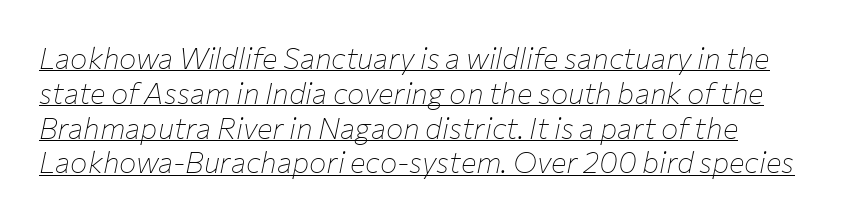
The passage shown is typed in a proportional face where columns would drift. The weight would be labelled regular, book, light, or lighter still. Check the space under the baseline: a stroke is drawn there. Characters are canted at an angle relative to the baseline's perpendicular. The letterforms sit shoulder to shoulder at normal distance.
